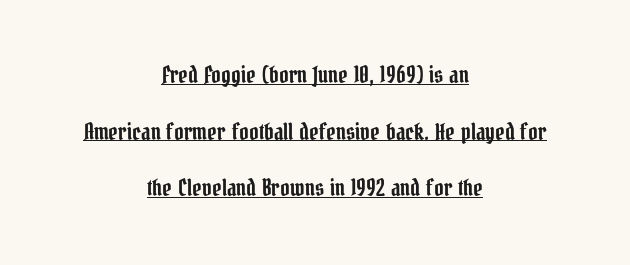
The image shows 23 px text type, upright; set centered, loose line spacing (2.46x), normal letter spacing, underlined.
